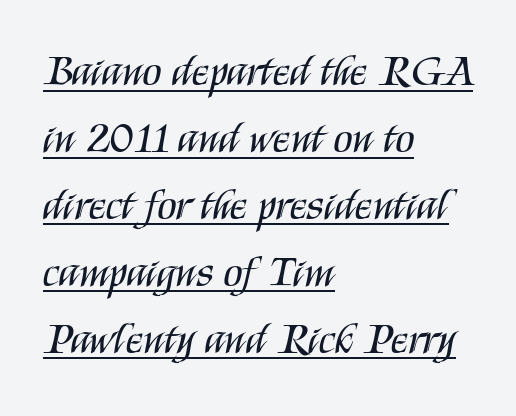
Q: Is the text bold? A: No.
Q: Is the text italic (slanted)? A: Yes.
Q: Is the typeface a serif or a sans-serif typeface? A: Sans-serif.
Q: Is the text underlined? A: Yes.
Q: How is the paragraph aligned? A: Left-aligned.
Q: Is the spacing between letters normal or unusually wide? A: Normal.
Q: Is the spacing between lines tight, normal or loose? A: Normal.
Q: Width (condensed, normal, or wide)? A: Condensed.
Q: Stroke contrast? A: Medium.
Q: x-height? A: Large.
Q: Monospaced? A: No.
